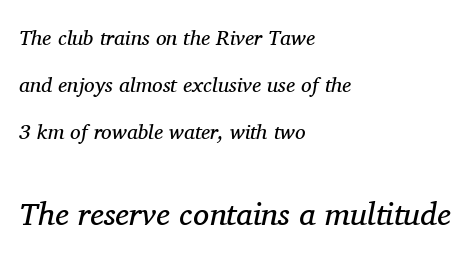
Note the varied advance widths — an 'i' is clearly narrower than an 'm'. Quick note: interline space is abundant. These lines keep a tight, regular rhythm from letter to letter. Would a proofreader flag this as italicized? Yes. Here the second block reads like a headline and the first like body copy.
